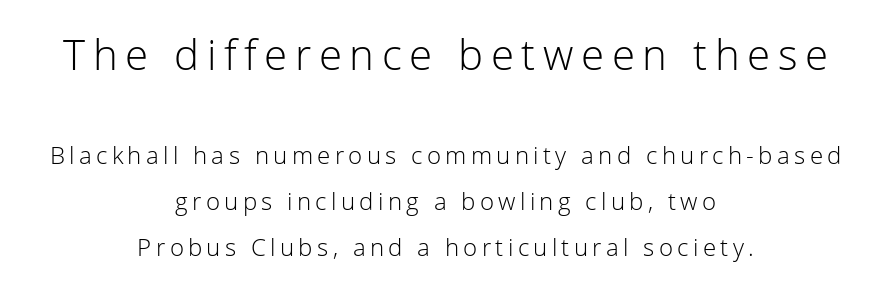
Q: Is the text bold? A: No.
Q: Is the text italic (slanted)? A: No, it is upright.
Q: Is the typeface a serif or a sans-serif typeface? A: Sans-serif.
Q: Is the text underlined? A: No.
Q: How is the paragraph aligned? A: Centered.
Q: Is the spacing between lines tight, normal or loose? A: Loose.
Q: Which block of text is set in a larger size, the first (top) or the second (bottom)? A: The first (top) one.
Q: Width (condensed, normal, or wide)? A: Normal.
Q: Stroke contrast? A: Low.
Q: x-height? A: Medium.
Q: Monospaced? A: No.
